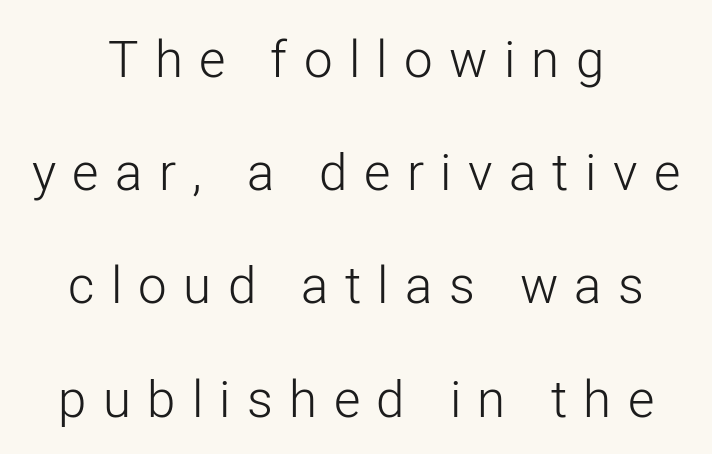
Q: Is the text bold? A: No.
Q: Is the text italic (slanted)? A: No, it is upright.
Q: Is the typeface a serif or a sans-serif typeface? A: Sans-serif.
Q: Is the text underlined? A: No.
Q: How is the paragraph aligned? A: Centered.
Q: Is the spacing between letters normal or unusually wide? A: Unusually wide.
Q: Is the spacing between lines tight, normal or loose? A: Loose.
Q: Width (condensed, normal, or wide)? A: Normal.
Q: Stroke contrast? A: Low.
Q: x-height? A: Medium.
Q: Monospaced? A: No.
